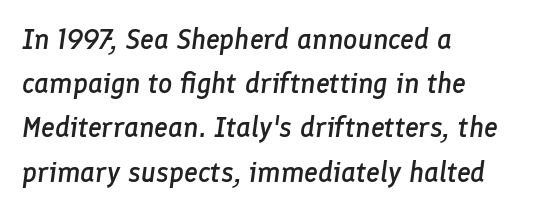
{"italic": "yes", "lean": "right", "slant_degrees": 8, "bold": "semi", "weight": "semibold", "width": "normal", "stroke_contrast": "low", "x_height": "medium", "monospaced": "no", "underline": "no", "align": "left", "line_spacing": "normal", "line_spacing_ratio": 1.58, "letter_spacing": "normal", "letter_spacing_em": 0.0, "glyph_px": 28}
